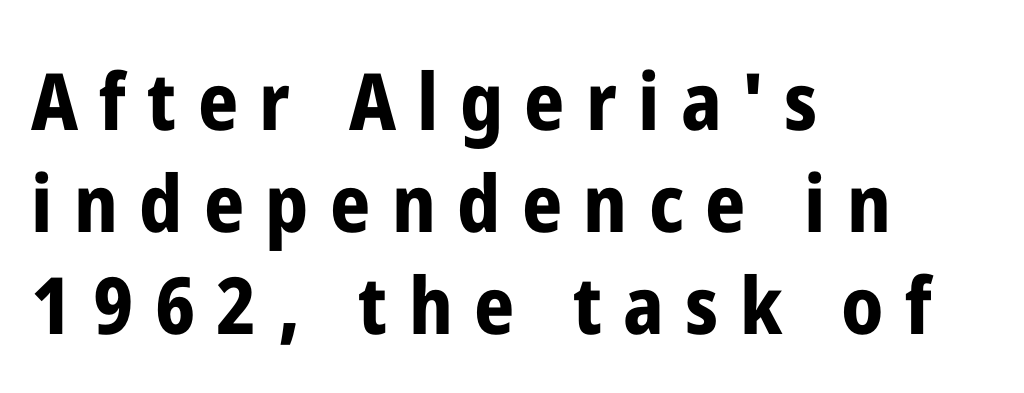
Q: Is the text bold? A: Yes.
Q: Is the text italic (slanted)? A: No, it is upright.
Q: Is the typeface a serif or a sans-serif typeface? A: Sans-serif.
Q: Is the text underlined? A: No.
Q: How is the paragraph aligned? A: Left-aligned.
Q: Is the spacing between letters normal or unusually wide? A: Unusually wide.
Q: Is the spacing between lines tight, normal or loose? A: Normal.
Q: Width (condensed, normal, or wide)? A: Condensed.
Q: Stroke contrast? A: Low.
Q: x-height? A: Medium.
Q: Monospaced? A: No.
